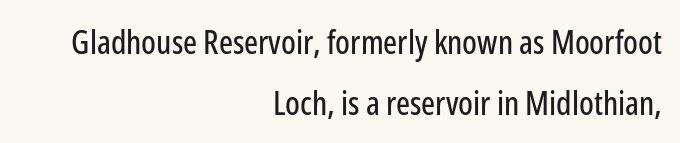
Q: Is the text italic (slanted)? A: No, it is upright.
Q: Is the typeface a serif or a sans-serif typeface? A: Sans-serif.
Q: Is the text underlined? A: No.
Q: How is the paragraph aligned? A: Right-aligned.
Q: Is the spacing between letters normal or unusually wide? A: Normal.
Q: Width (condensed, normal, or wide)? A: Condensed.
Q: Stroke contrast? A: Low.
Q: x-height? A: Medium.
Q: Monospaced? A: No.
